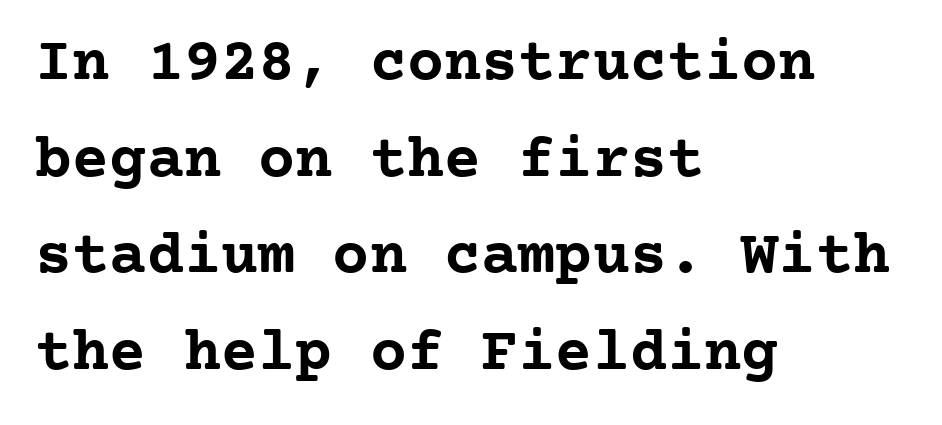
The image shows 62 px semibold serif type, upright, monospaced; set left-aligned, normal line spacing (1.56x), normal letter spacing, not underlined; low stroke contrast and a medium x-height.
